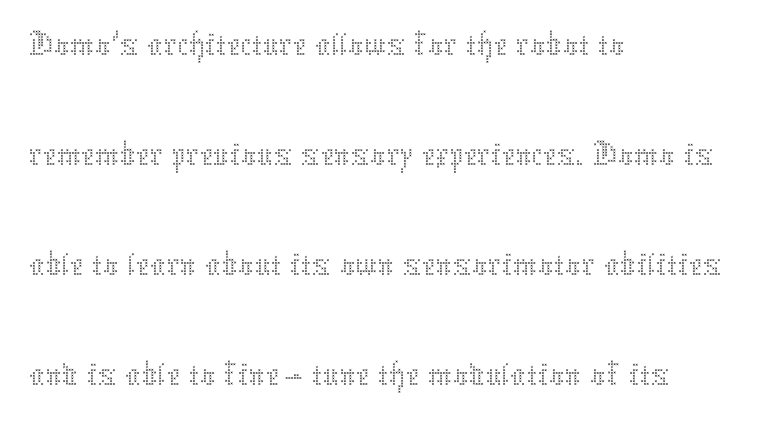
The image shows 77 px thin type, upright; set left-aligned, normal line spacing (1.43x), normal letter spacing, not underlined; medium stroke contrast and a medium x-height.
